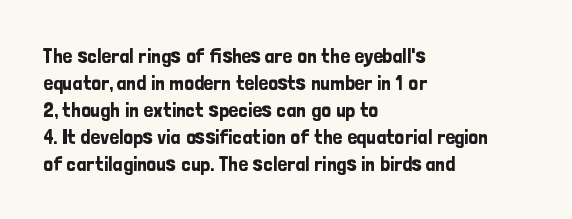
Q: Is the text italic (slanted)? A: No, it is upright.
Q: Is the text underlined? A: No.
Q: How is the paragraph aligned? A: Left-aligned.
Q: Is the spacing between letters normal or unusually wide? A: Normal.
Q: Is the spacing between lines tight, normal or loose? A: Normal.
